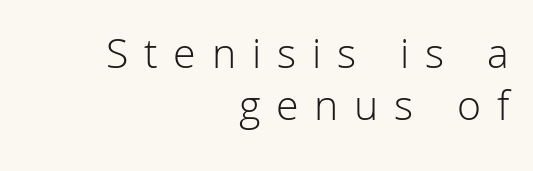
You could not count columns in this text — the font is proportionally spaced. Descender tails drop into unmarked territory. Weight: regular or lighter. Observe the wide spacing: letters keep a clear distance from each other. Notice how the stems are strictly vertical — no italics here.
